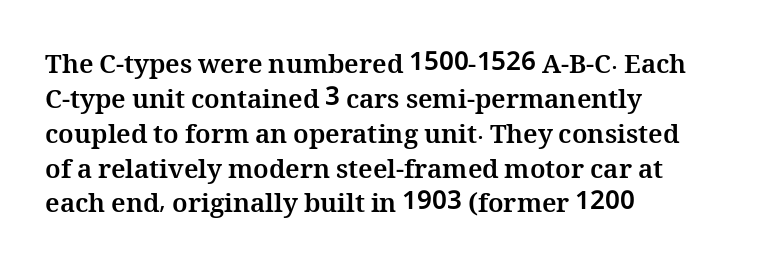
{"italic": "no", "bold": "yes", "underline": "no", "align": "left", "line_spacing": "normal", "line_spacing_ratio": 1.34, "letter_spacing": "normal", "letter_spacing_em": 0.0, "glyph_px": 26}
